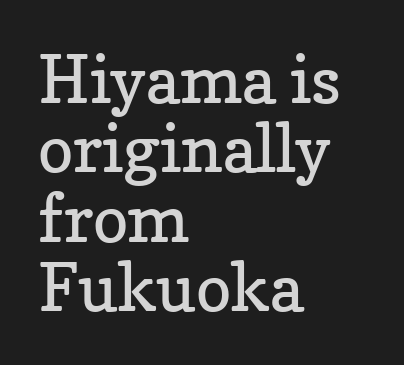
Casual observation: everything's shoved over to the left. The space between consecutive lines is stingy. You can tell from the footed stems that serif type was used. It's the straight-up-and-down kind of type. This sample has the flowing, uneven cadence of proportional lettering.
